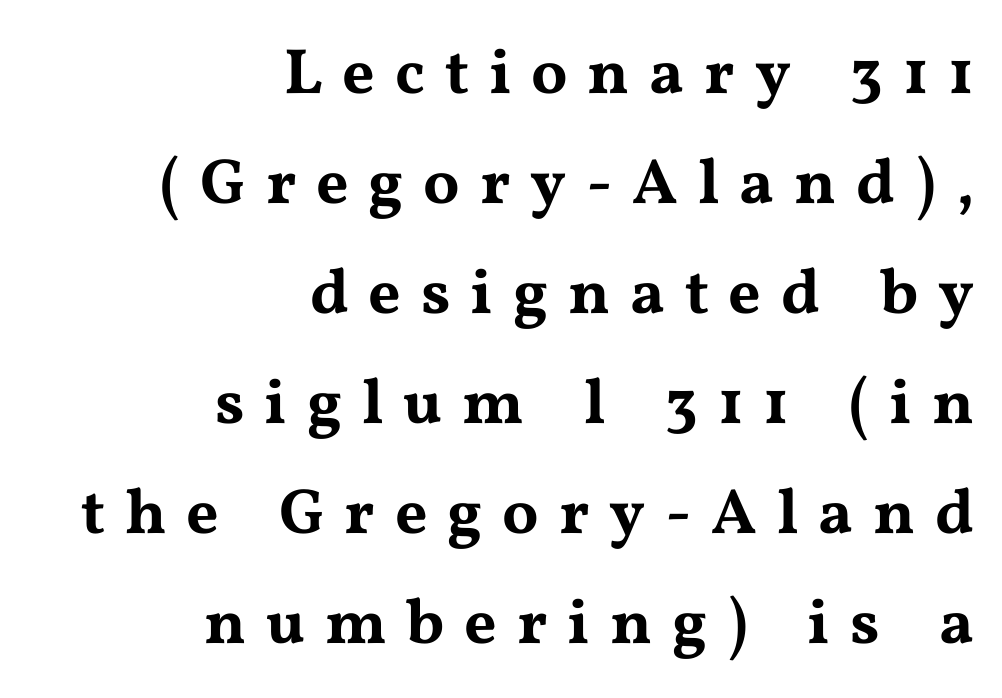
Q: Is the text italic (slanted)? A: No, it is upright.
Q: Is the typeface a serif or a sans-serif typeface? A: Serif.
Q: Is the text underlined? A: No.
Q: How is the paragraph aligned? A: Right-aligned.
Q: Is the spacing between letters normal or unusually wide? A: Unusually wide.
Q: Width (condensed, normal, or wide)? A: Wide.
Q: Stroke contrast? A: Medium.
Q: x-height? A: Medium.
Q: Monospaced? A: No.
